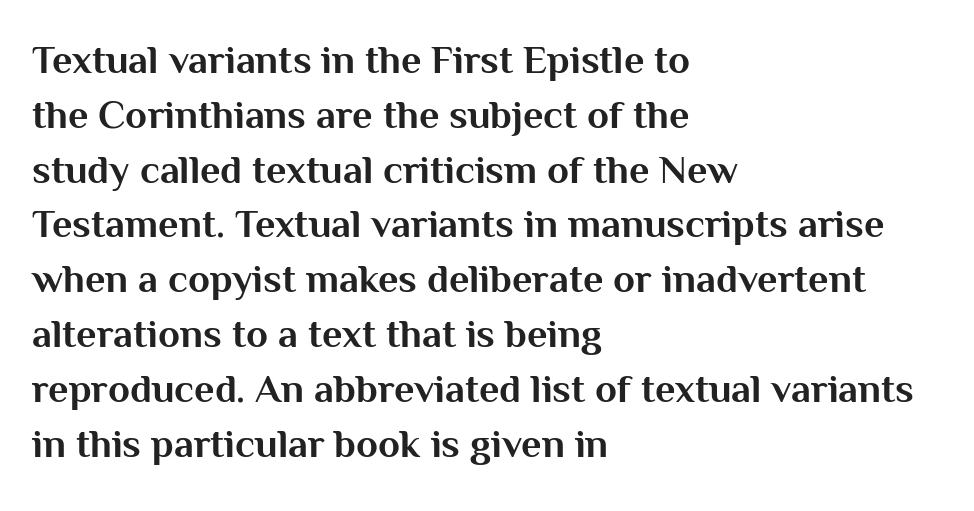
Nope, no serifs anywhere on these letters. Summary of vertical rhythm: regular, with standard interline spacing. Lines of text with bare space underneath. Looks like regular typesetting: each glyph gets only the width it needs. Horizontal alignment here is leftward, the default for most running prose. These lines were composed using upright roman letters.
